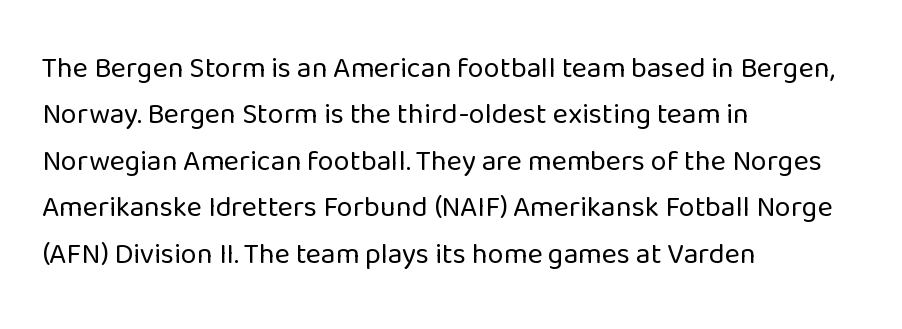
The image shows 29 px regular-weight sans-serif type, upright; set left-aligned, normal line spacing (1.6x), normal letter spacing, not underlined; low stroke contrast and a medium x-height.
